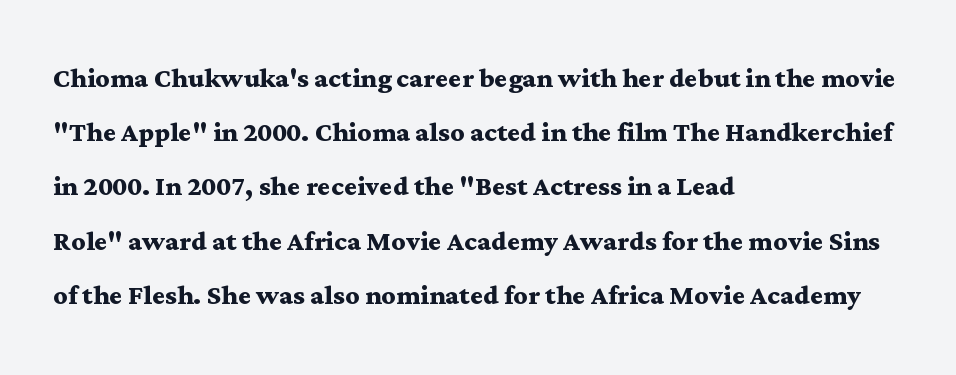
The line texture is even and compact thanks to regular tracking. Looks like regular typesetting: each glyph gets only the width it needs. The compositor pushed each line to the left boundary. Any mark beneath the type? The region is blank.
